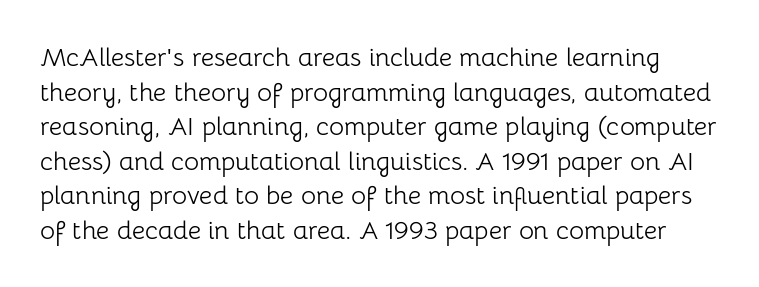
{"italic": "no", "bold": "no", "underline": "no", "line_spacing": "normal", "line_spacing_ratio": 1.33, "letter_spacing": "normal", "letter_spacing_em": 0.0, "glyph_px": 26}
